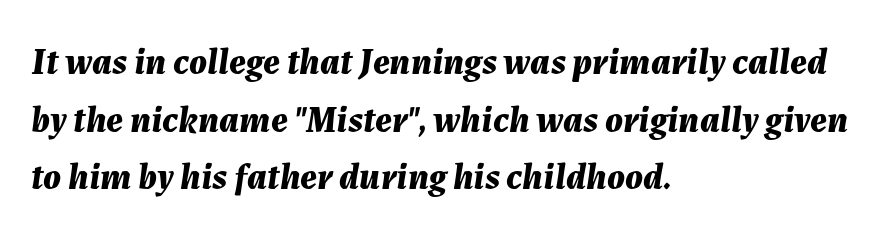
Rule under the text: the space is simply empty. Quick note: interline space is typical. In terms of weight, the rendering is a true, heavy bold. In terms of letterspacing, this is plain default setting. Is the block centered? No — it sits flush against the left margin. Proportional: the letters do not fall into vertical columns.
